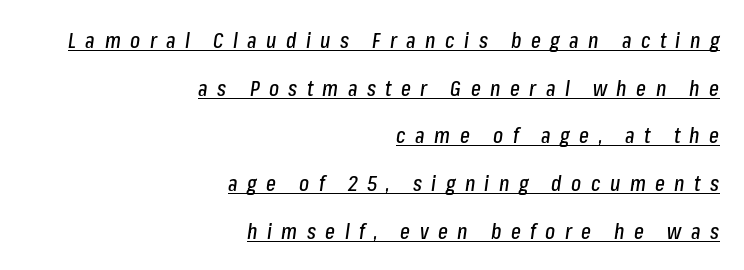
{"italic": "yes", "lean": "right", "slant_degrees": 8, "underline": "yes", "align": "right", "line_spacing": "loose", "line_spacing_ratio": 2.27, "letter_spacing": "wide", "letter_spacing_em": 0.45, "glyph_px": 21}
